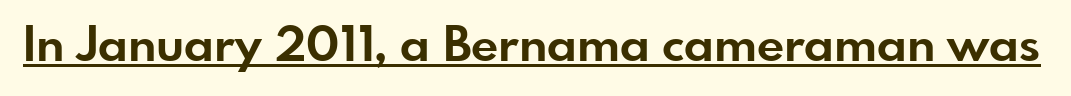
Thick stems and heavy bowls — unmistakably bold. Designer's note — italics off, roman on. Is this a fixed-width face? No — the glyphs have proportional, varying widths. Tracking here is standard; glyphs follow each other at the usual distance. A typesetter would label this face a sans.
